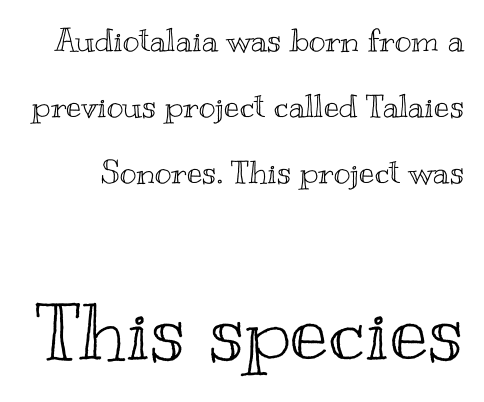
Q: Is the text italic (slanted)? A: No, it is upright.
Q: Is the text underlined? A: No.
Q: Is the spacing between letters normal or unusually wide? A: Normal.
Q: Is the spacing between lines tight, normal or loose? A: Loose.
Q: Which block of text is set in a larger size, the first (top) or the second (bottom)? A: The second (bottom) one.
Q: Width (condensed, normal, or wide)? A: Wide.
Q: x-height? A: Small.
Q: Monospaced? A: No.
